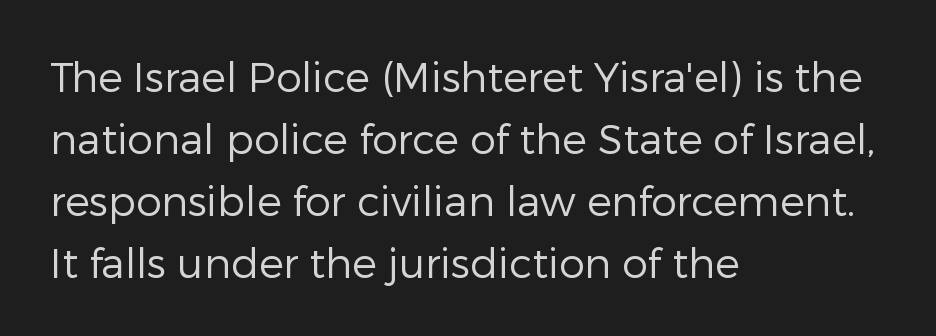
{"serif": "no", "italic": "no", "bold": "no", "weight": "regular", "width": "normal", "stroke_contrast": "low", "x_height": "medium", "monospaced": "no", "underline": "no", "align": "left", "line_spacing": "normal", "line_spacing_ratio": 1.51, "letter_spacing": "normal", "letter_spacing_em": 0.0, "glyph_px": 41}
